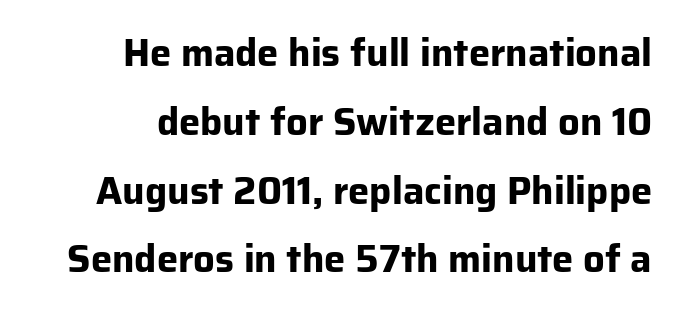
{"serif": "no", "italic": "no", "bold": "yes", "weight": "bold", "width": "normal", "stroke_contrast": "low", "x_height": "medium", "monospaced": "no", "underline": "no", "align": "right", "line_spacing_ratio": 1.81, "letter_spacing": "normal", "letter_spacing_em": 0.0, "glyph_px": 38}
